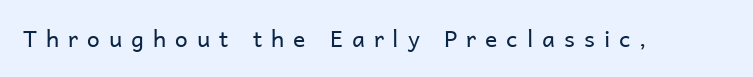
Q: Is the text bold? A: No.
Q: Is the text italic (slanted)? A: No, it is upright.
Q: Is the text underlined? A: No.
Q: Is the spacing between letters normal or unusually wide? A: Unusually wide.
